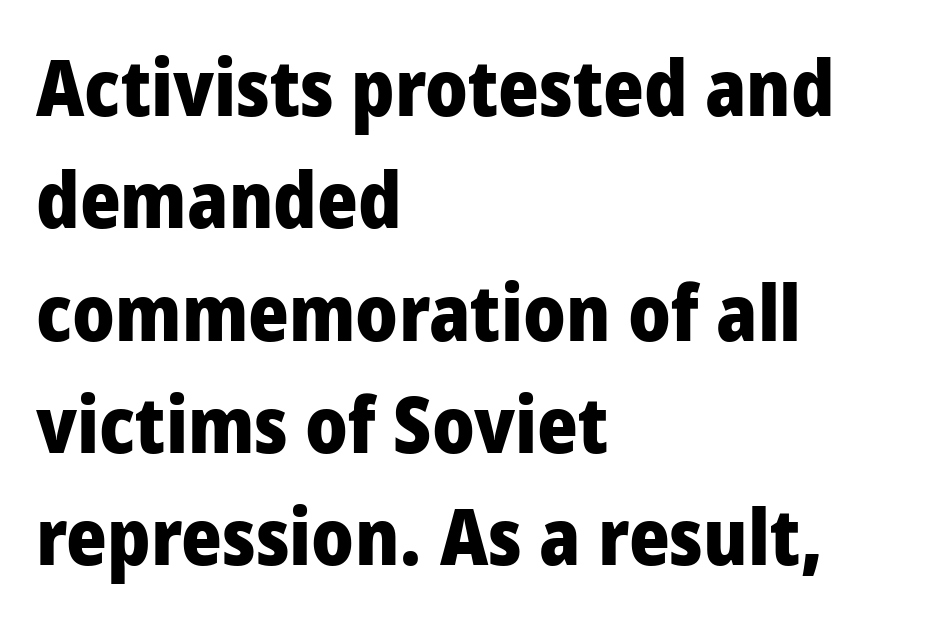
{"serif": "no", "italic": "no", "bold": "yes", "weight": "heavy", "width": "condensed", "stroke_contrast": "low", "x_height": "large", "monospaced": "no", "underline": "no", "align": "left", "line_spacing": "normal", "line_spacing_ratio": 1.44, "letter_spacing": "normal", "letter_spacing_em": 0.0, "glyph_px": 78}
